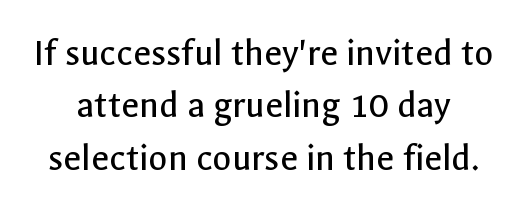
The font sits on the lighter half of the weight spectrum, regular included. Letter spacing: default. Evenly set lines give the paragraph a standard silhouette. The characters display no serif detailing; their extremities are plain. A typesetter would mark this as roman, not italic.
